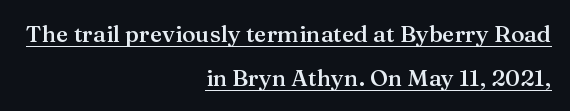
All the whitespace from short lines collects on the left. Compared with undecorated copy, this sample adds a rule below the words. The line-height multiplier appears high, well above default. The letterforms sit shoulder to shoulder at normal distance.
